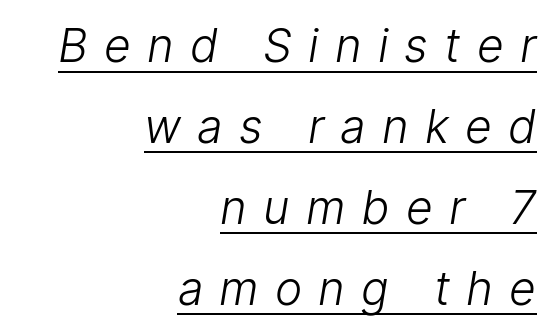
Descenders here cross a horizontal rule under the line. The text was rendered using a sans face with plain stroke endings. The cut favours lightness, reaching ordinary text weight at its darkest. Substantial extra tracking has been applied to these lines.
